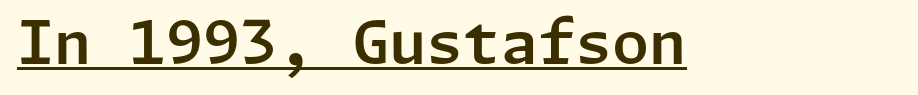
The image shows 60 px sans-serif type, upright; set normal letter spacing, underlined; low stroke contrast and a medium x-height.
